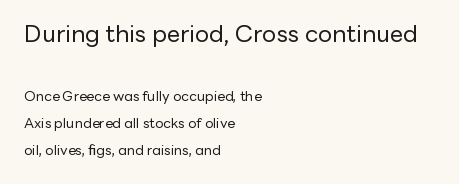
Q: Is the text bold? A: No.
Q: Is the text italic (slanted)? A: No, it is upright.
Q: Is the text underlined? A: No.
Q: How is the paragraph aligned? A: Left-aligned.
Q: Is the spacing between letters normal or unusually wide? A: Normal.
Q: Is the spacing between lines tight, normal or loose? A: Loose.
Q: Which block of text is set in a larger size, the first (top) or the second (bottom)? A: The first (top) one.
